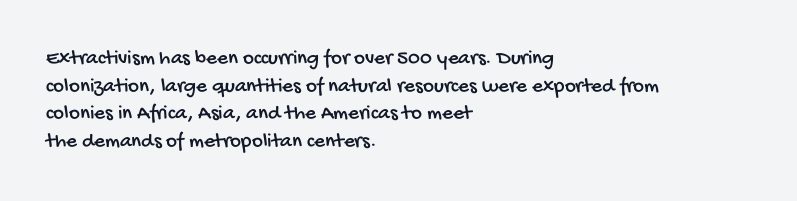
{"underline": "no", "align": "left", "line_spacing": "normal", "line_spacing_ratio": 1.31, "letter_spacing": "normal", "letter_spacing_em": 0.0, "glyph_px": 21}
